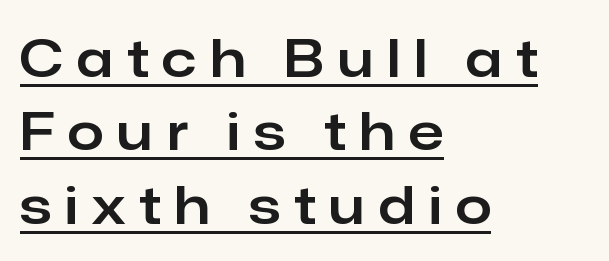
The image shows 52 px sans-serif type, upright; set left-aligned, normal line spacing (1.41x), unusually wide letter spacing (+0.27 em), underlined; low stroke contrast and a medium x-height.
